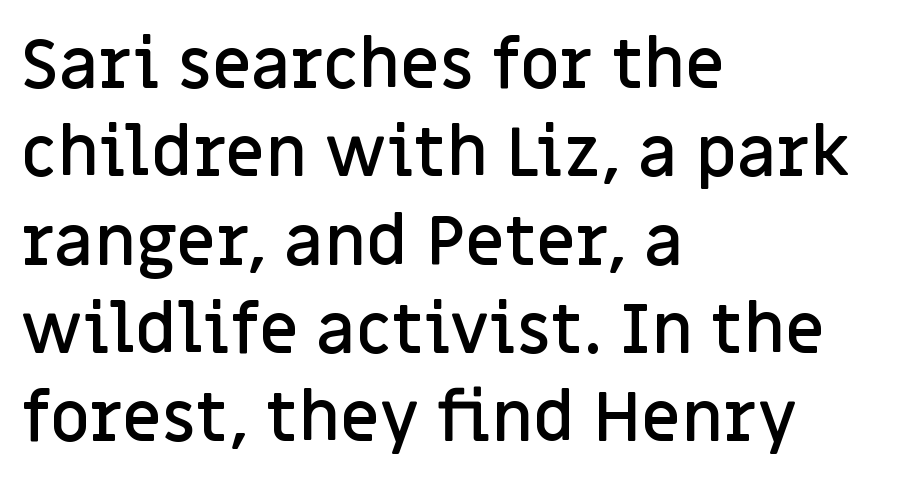
Q: Is the text bold? A: Semi-bold.
Q: Is the text italic (slanted)? A: No, it is upright.
Q: Is the typeface a serif or a sans-serif typeface? A: Sans-serif.
Q: Is the text underlined? A: No.
Q: How is the paragraph aligned? A: Left-aligned.
Q: Is the spacing between letters normal or unusually wide? A: Normal.
Q: Is the spacing between lines tight, normal or loose? A: Normal.
Q: Width (condensed, normal, or wide)? A: Normal.
Q: Stroke contrast? A: Low.
Q: x-height? A: Large.
Q: Monospaced? A: No.
